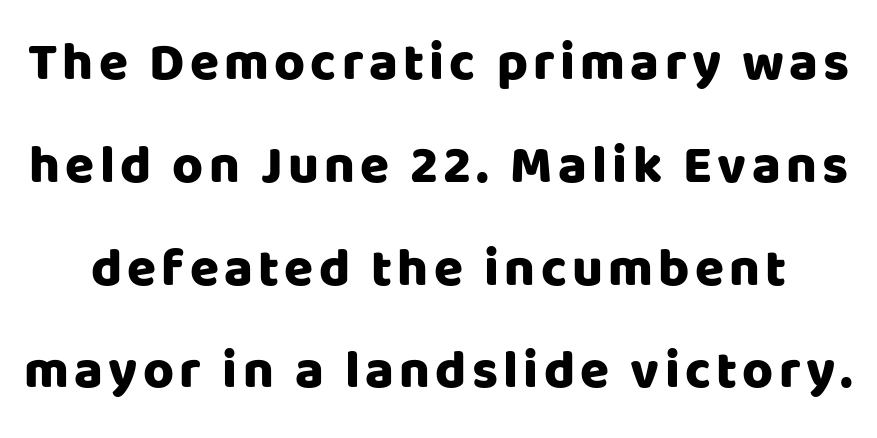
Nope, no serifs anywhere on these letters. Here the designer chose a conventional face with non-uniform glyph widths. As a designer I'd log this as weight 700, bold. The string is rendered with underlining switched off. The passage shown stacks its lines with a broad gap.
